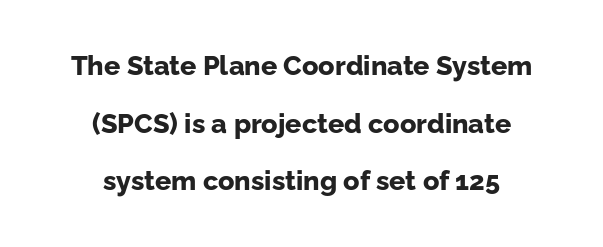
{"italic": "no", "bold": "yes", "underline": "no", "align": "center", "line_spacing": "loose", "line_spacing_ratio": 2.13, "letter_spacing": "normal", "letter_spacing_em": 0.0, "glyph_px": 27}
